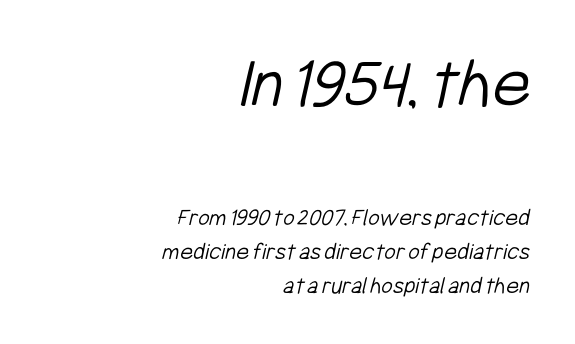
The image shows 74 px light, condensed sans-serif type; set right-aligned, normal line spacing (1.35x), normal letter spacing, not underlined; the first (top) block is 2.96x larger; low stroke contrast and a medium x-height.
